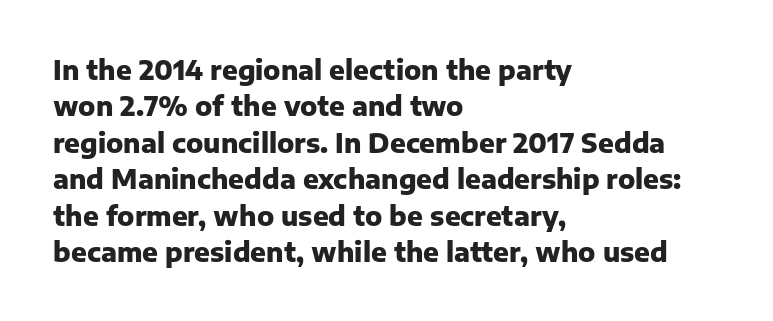
{"italic": "no", "bold": "yes", "underline": "no", "align": "left", "line_spacing": "normal", "line_spacing_ratio": 1.4, "letter_spacing": "normal", "letter_spacing_em": 0.0, "glyph_px": 26}
